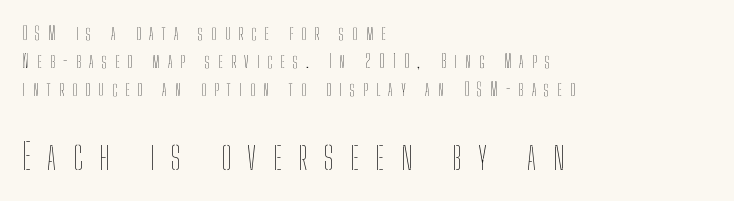
The image shows 36 px thin, condensed type, upright; set left-aligned, normal line spacing (1.55x), unusually wide letter spacing (+0.46 em), not underlined; the second (bottom) block is 2.0x larger; low stroke contrast and a medium x-height.
